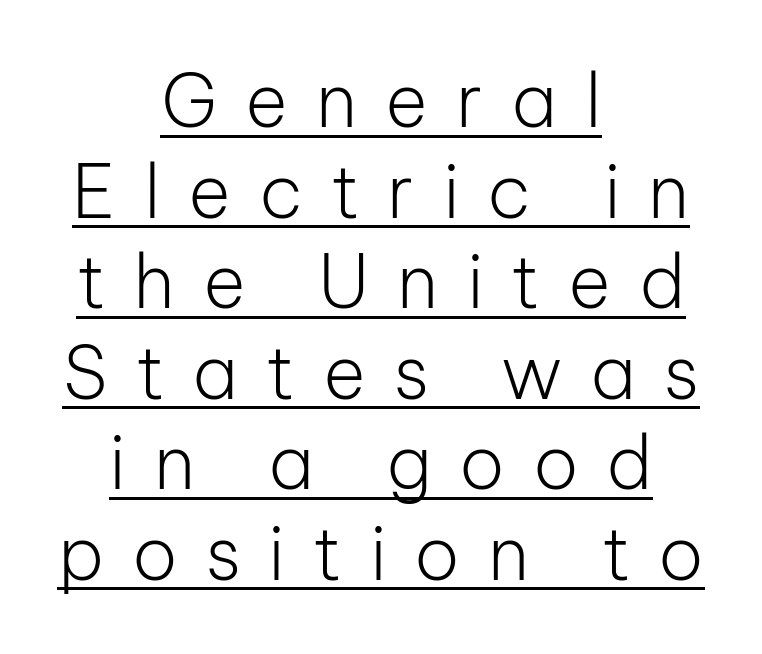
The image shows 73 px light sans-serif type, upright; set centered, line spacing 1.24x, unusually wide letter spacing (+0.38 em), underlined; low stroke contrast and a medium x-height.
